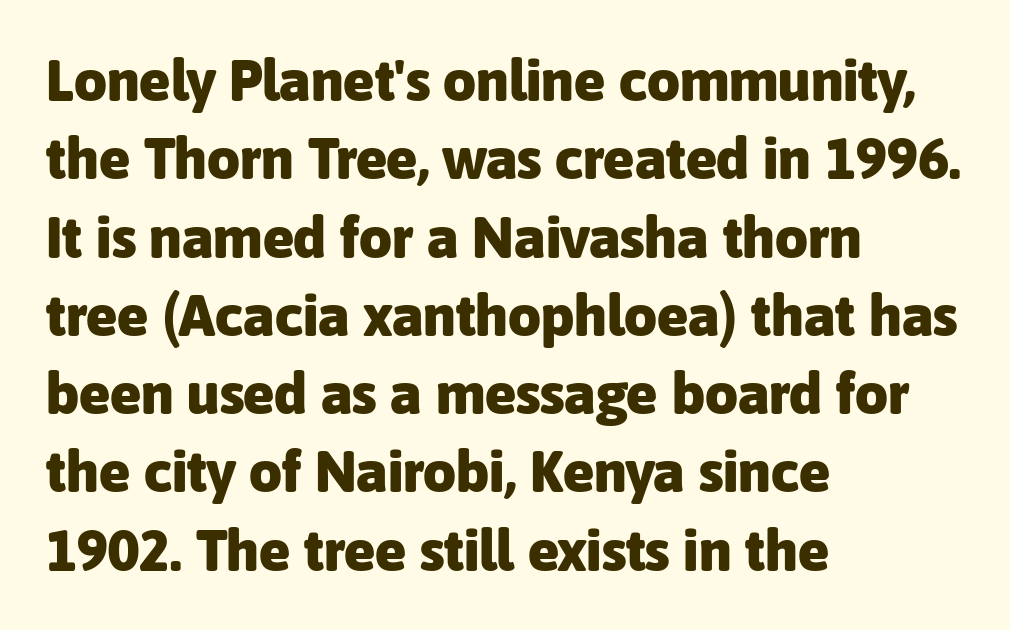
{"serif": "no", "italic": "no", "bold": "yes", "weight": "heavy", "width": "normal", "stroke_contrast": "low", "x_height": "medium", "monospaced": "no", "underline": "no", "align": "left", "line_spacing": "normal", "line_spacing_ratio": 1.35, "letter_spacing": "normal", "letter_spacing_em": 0.0, "glyph_px": 58}
